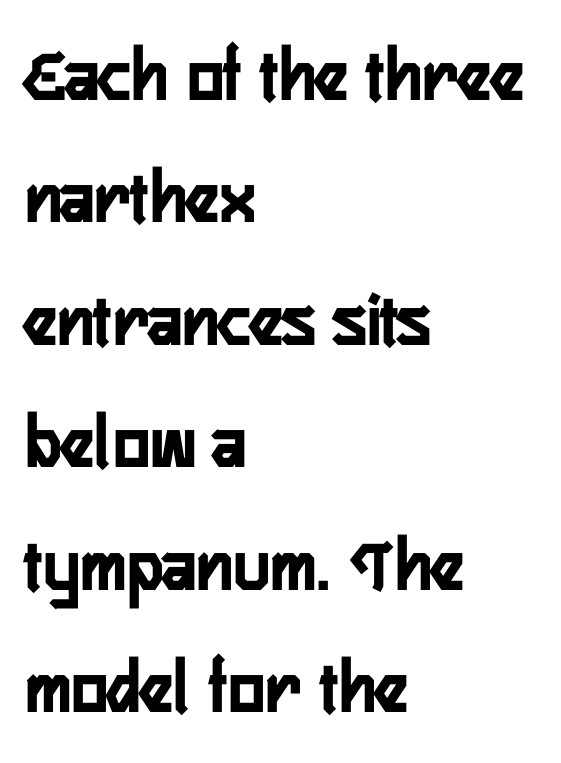
Q: Is the text bold? A: Yes.
Q: Is the text italic (slanted)? A: No, it is upright.
Q: Is the typeface a serif or a sans-serif typeface? A: Sans-serif.
Q: Is the text underlined? A: No.
Q: How is the paragraph aligned? A: Left-aligned.
Q: Is the spacing between letters normal or unusually wide? A: Normal.
Q: Is the spacing between lines tight, normal or loose? A: Normal.
Q: Width (condensed, normal, or wide)? A: Condensed.
Q: Stroke contrast? A: Low.
Q: x-height? A: Medium.
Q: Monospaced? A: No.
